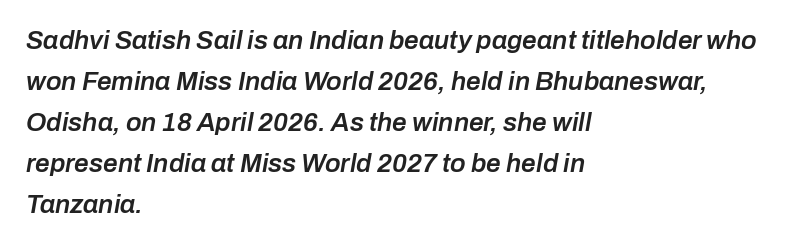
Bare-footed words on every line. Would a proofreader flag this as italicized? Yes. Honestly, the row spacing looks completely unremarkable. Weight check: semibold — heavier than regular, not quite bold. These lines keep a tight, regular rhythm from letter to letter. The passage is arranged the way most books set body copy — flush left.
